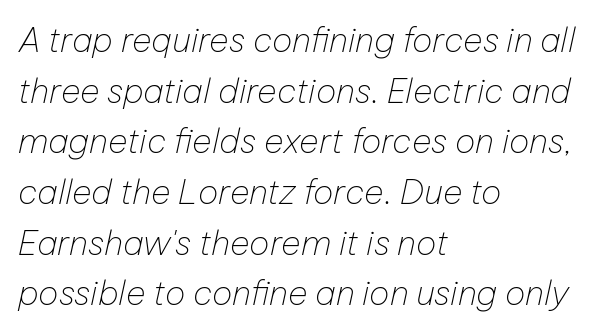
The image shows 34 px thin type, italic (leaning right); set left-aligned, normal line spacing (1.49x), normal letter spacing, not underlined; low stroke contrast and a medium x-height.
